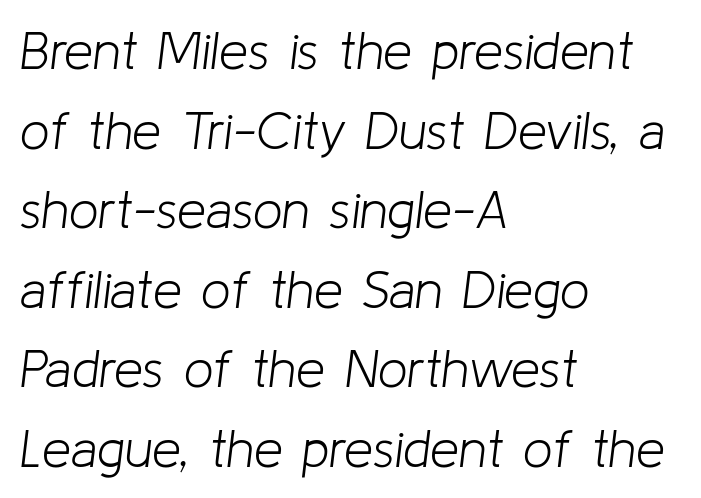
{"italic": "yes", "lean": "right", "slant_degrees": 8, "bold": "no", "weight": "light", "width": "normal", "stroke_contrast": "low", "x_height": "medium", "monospaced": "no", "underline": "no", "align": "left", "line_spacing": "normal", "line_spacing_ratio": 1.53, "letter_spacing": "normal", "letter_spacing_em": 0.0, "glyph_px": 52}
